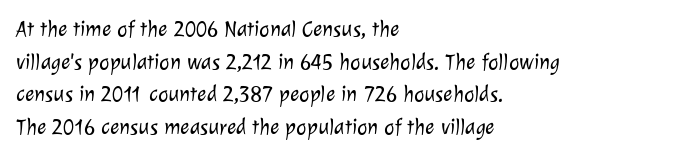
The image shows 22 px text type; set left-aligned, normal line spacing (1.48x), normal letter spacing, not underlined.
